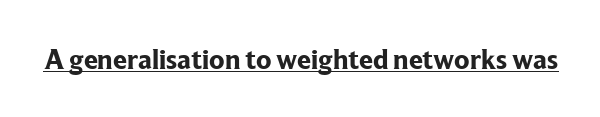
{"serif": "yes", "italic": "no", "bold": "yes", "weight": "bold", "width": "normal", "stroke_contrast": "low", "x_height": "medium", "monospaced": "no", "underline": "yes", "letter_spacing": "normal", "letter_spacing_em": 0.0, "glyph_px": 28}
